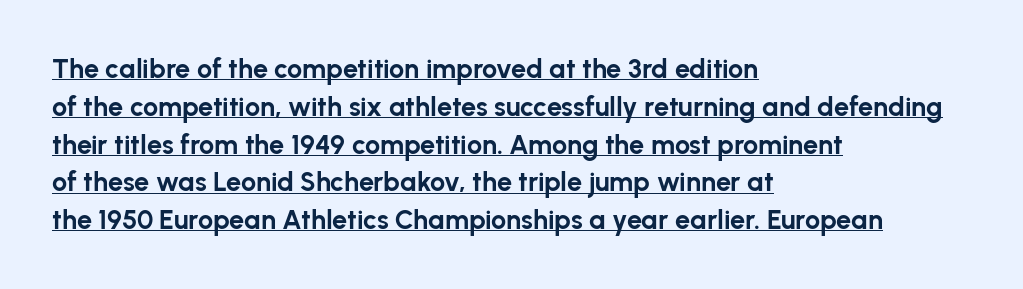
Q: Is the text bold? A: Yes.
Q: Is the text italic (slanted)? A: No, it is upright.
Q: Is the text underlined? A: Yes.
Q: How is the paragraph aligned? A: Left-aligned.
Q: Is the spacing between letters normal or unusually wide? A: Normal.
Q: Is the spacing between lines tight, normal or loose? A: Normal.
